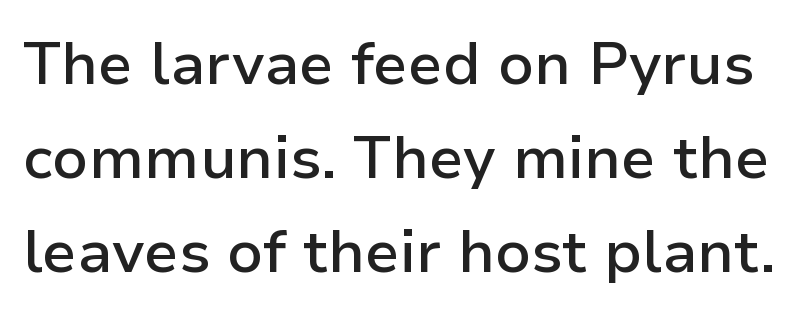
{"serif": "no", "italic": "no", "bold": "semi", "weight": "semibold", "width": "normal", "stroke_contrast": "low", "x_height": "medium", "monospaced": "no", "underline": "no", "line_spacing": "normal", "line_spacing_ratio": 1.57, "letter_spacing": "normal", "letter_spacing_em": 0.0, "glyph_px": 60}
